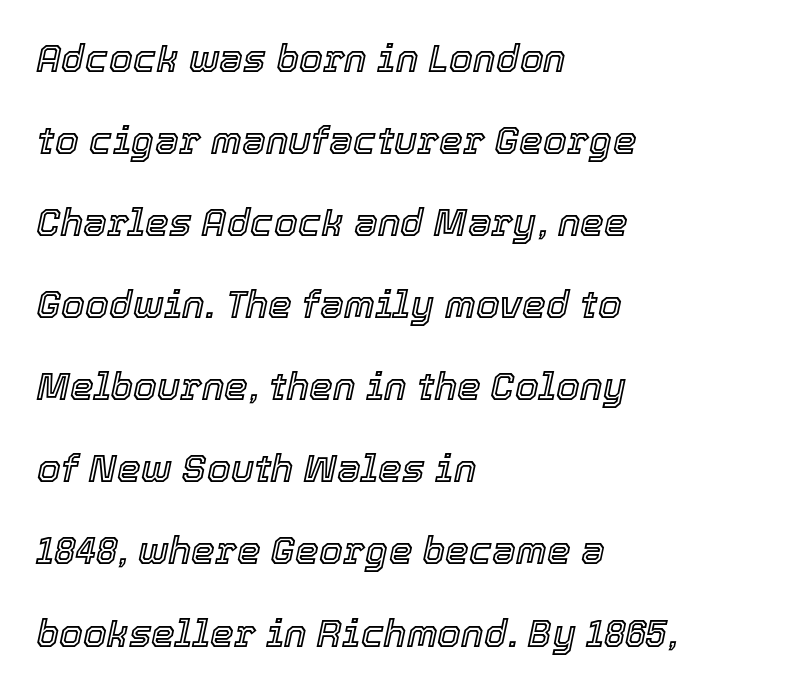
The passage shown stacks its lines with a broad gap. Nobody drew a line under any word here. An italicized treatment has been applied to the whole sample. Teacher's note: observe the even left margin — that is flush-left alignment.
